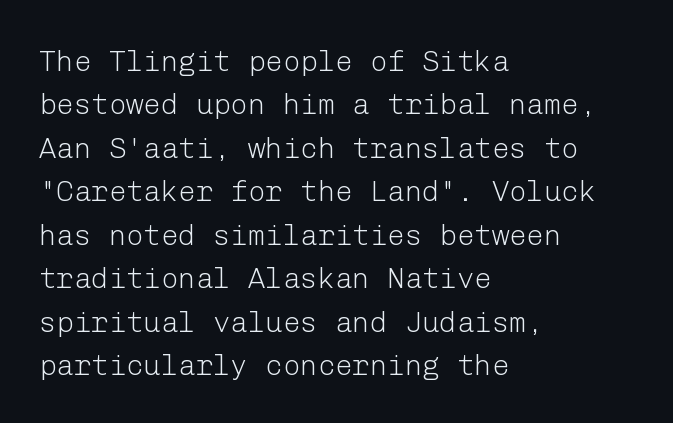
In CSS terms this would be text-align: left. Is the type heavy? It reads as light-to-regular instead. This rendering leaves character spacing at its baseline value. Unlike italic type, these characters show no tilt at all.
